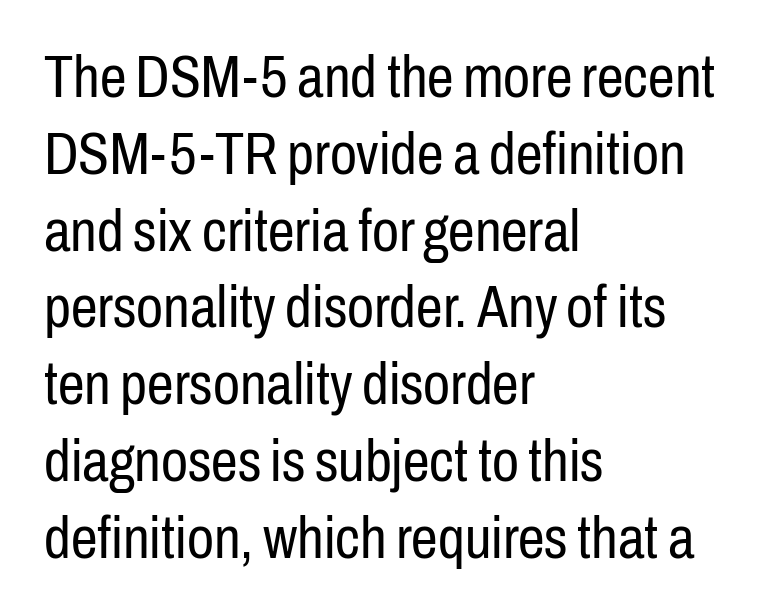
{"serif": "no", "italic": "no", "bold": "no", "weight": "regular", "width": "condensed", "stroke_contrast": "low", "x_height": "medium", "monospaced": "no", "underline": "no", "align": "left", "line_spacing": "normal", "line_spacing_ratio": 1.28, "letter_spacing": "normal", "letter_spacing_em": 0.0, "glyph_px": 60}
